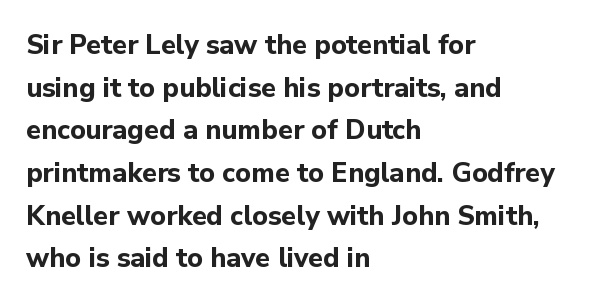
The image shows 27 px bold type, upright; set left-aligned, normal line spacing (1.58x), normal letter spacing, not underlined.
